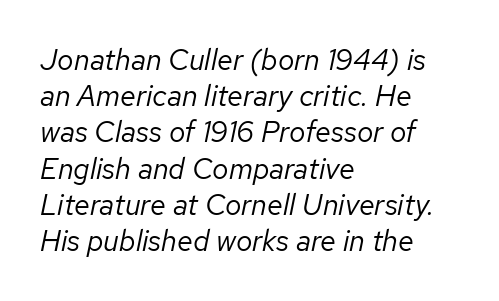
These lines are set flush left with a ragged right edge. The cut favours lightness, reaching ordinary text weight at its darkest. Varying glyph widths throughout — classic text-font behaviour. Quick note: underline off.
